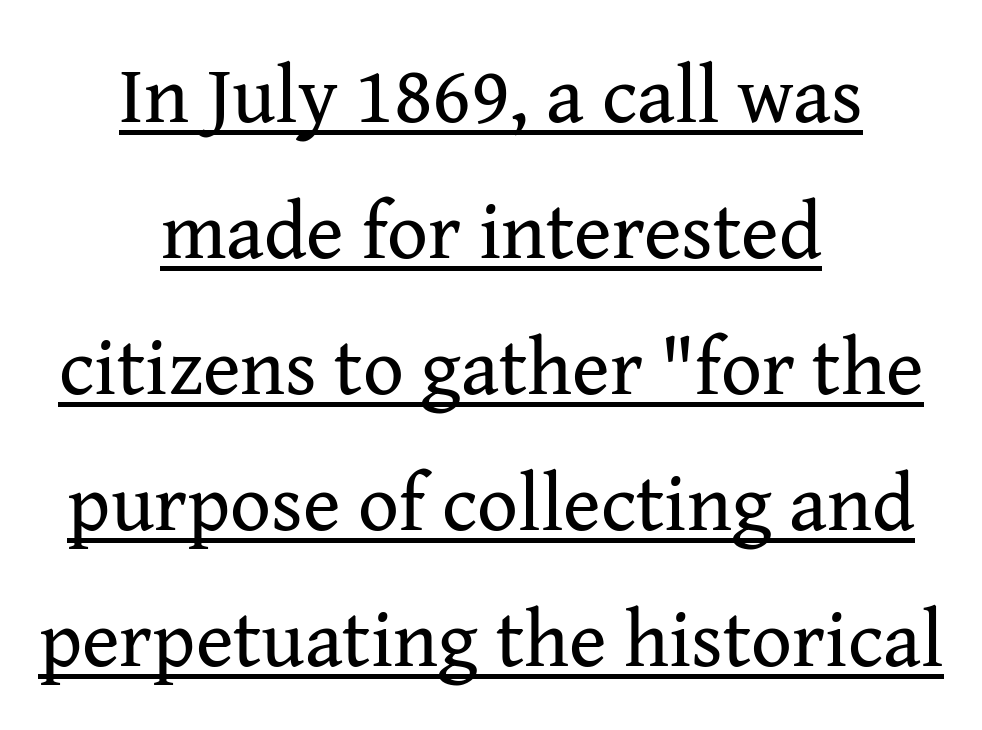
Q: Is the text bold? A: No.
Q: Is the text italic (slanted)? A: No, it is upright.
Q: Is the typeface a serif or a sans-serif typeface? A: Serif.
Q: Is the text underlined? A: Yes.
Q: How is the paragraph aligned? A: Centered.
Q: Is the spacing between letters normal or unusually wide? A: Normal.
Q: Is the spacing between lines tight, normal or loose? A: Normal.
Q: Width (condensed, normal, or wide)? A: Normal.
Q: Stroke contrast? A: Medium.
Q: x-height? A: Medium.
Q: Monospaced? A: No.
